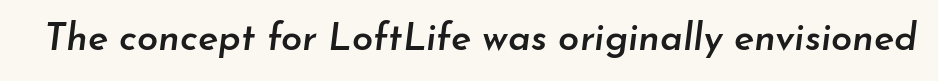
The image shows 38 px semibold type, italic (leaning right); set normal letter spacing, not underlined; low stroke contrast and a small x-height.
